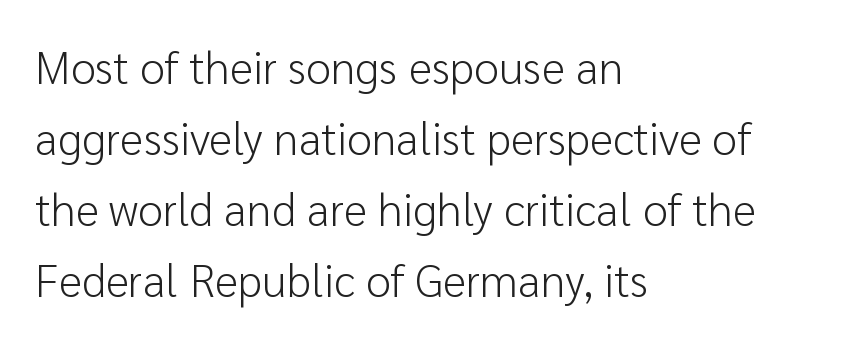
The image shows 45 px light sans-serif type, upright; set left-aligned, normal line spacing (1.58x), normal letter spacing, not underlined; low stroke contrast and a medium x-height.
